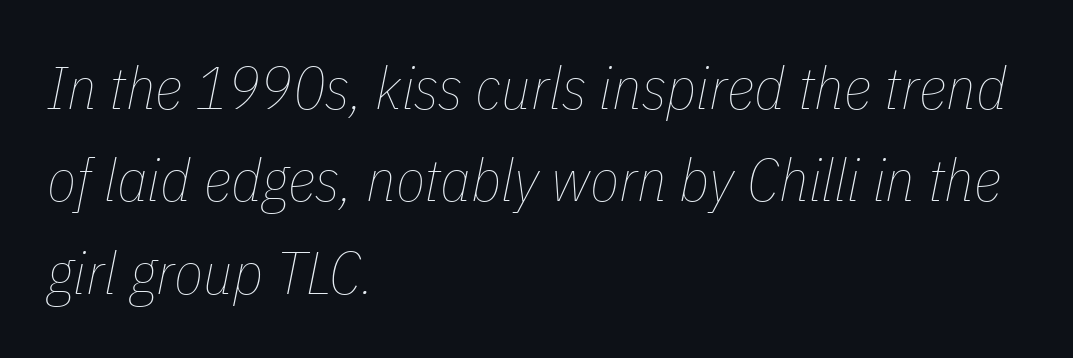
Q: Is the text bold? A: No.
Q: Is the text italic (slanted)? A: Yes, it leans right by about 11 degrees.
Q: Is the text underlined? A: No.
Q: How is the paragraph aligned? A: Left-aligned.
Q: Is the spacing between letters normal or unusually wide? A: Normal.
Q: Is the spacing between lines tight, normal or loose? A: Normal.
Q: Width (condensed, normal, or wide)? A: Condensed.
Q: Stroke contrast? A: Low.
Q: x-height? A: Medium.
Q: Monospaced? A: No.
